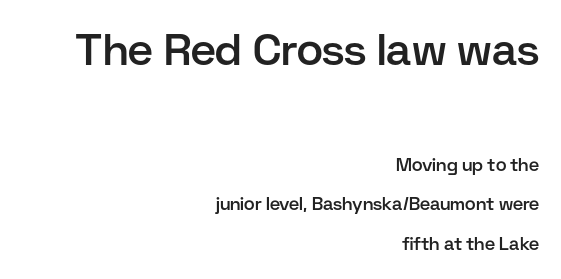
{"serif": "no", "italic": "no", "bold": "semi", "weight": "semibold", "width": "normal", "stroke_contrast": "low", "x_height": "medium", "monospaced": "no", "underline": "no", "align": "right", "line_spacing": "loose", "line_spacing_ratio": 2.18, "letter_spacing": "normal", "letter_spacing_em": 0.0, "larger_block": "first", "size_ratio": 2.44, "glyph_px": 44}
